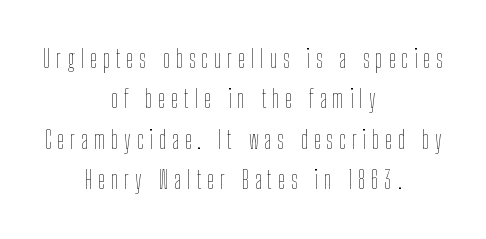
Q: Is the text bold? A: No.
Q: Is the text italic (slanted)? A: No, it is upright.
Q: Is the text underlined? A: No.
Q: How is the paragraph aligned? A: Centered.
Q: Is the spacing between letters normal or unusually wide? A: Unusually wide.
Q: Is the spacing between lines tight, normal or loose? A: Normal.
